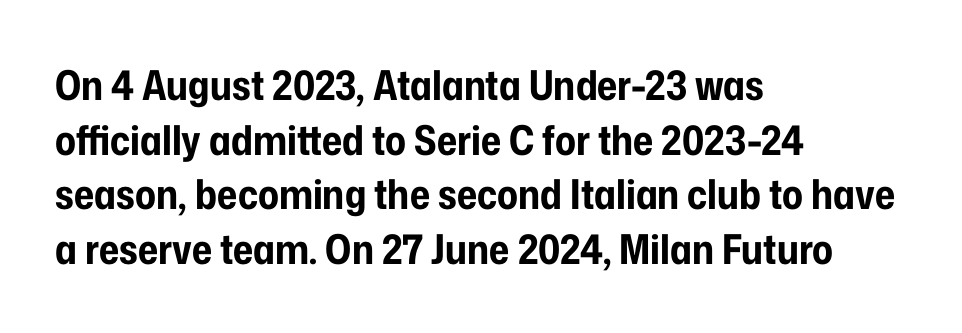
Type without underlining. The font family rendered here belongs to the sans-serif group. Varying glyph widths throughout — classic text-font behaviour. No italicization has been applied; the sample stays upright.
